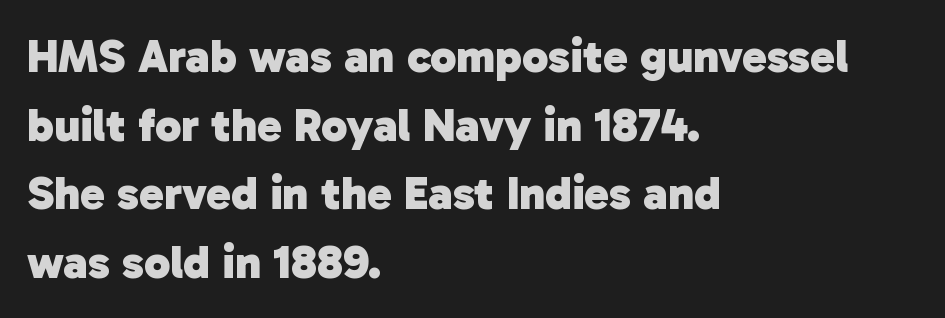
{"serif": "no", "bold": "yes", "weight": "heavy", "width": "normal", "stroke_contrast": "low", "x_height": "medium", "monospaced": "no", "underline": "no", "align": "left", "line_spacing": "normal", "line_spacing_ratio": 1.46, "letter_spacing": "normal", "letter_spacing_em": 0.0, "glyph_px": 47}
